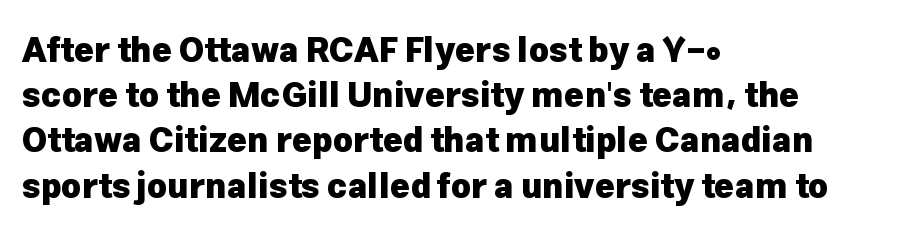
The image shows 34 px heavy sans-serif type, upright; set left-aligned, normal line spacing (1.33x), normal letter spacing, not underlined; low stroke contrast and a medium x-height.
